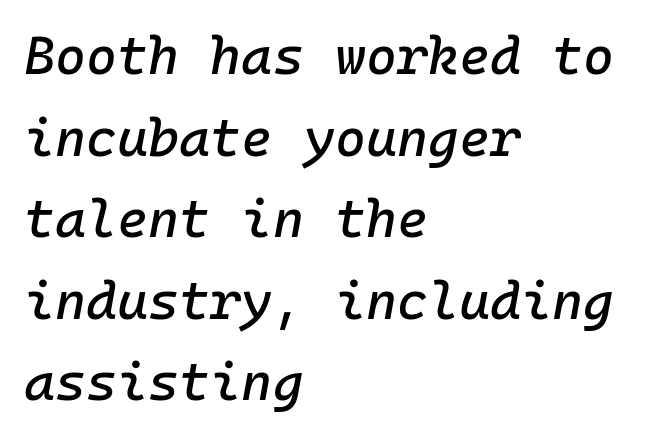
Q: Is the text italic (slanted)? A: Yes, it leans right by about 10 degrees.
Q: Is the text underlined? A: No.
Q: How is the paragraph aligned? A: Left-aligned.
Q: Is the spacing between letters normal or unusually wide? A: Normal.
Q: Is the spacing between lines tight, normal or loose? A: Normal.
Q: Width (condensed, normal, or wide)? A: Normal.
Q: Stroke contrast? A: Low.
Q: x-height? A: Medium.
Q: Monospaced? A: Yes.
